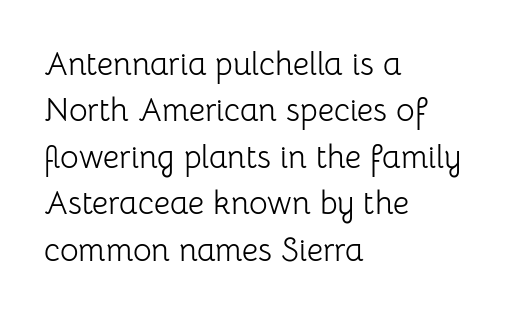
{"serif": "no", "italic": "no", "bold": "no", "weight": "light", "width": "normal", "stroke_contrast": "low", "x_height": "medium", "monospaced": "no", "underline": "no", "align": "left", "line_spacing": "normal", "line_spacing_ratio": 1.45, "letter_spacing": "normal", "letter_spacing_em": 0.0, "glyph_px": 32}
